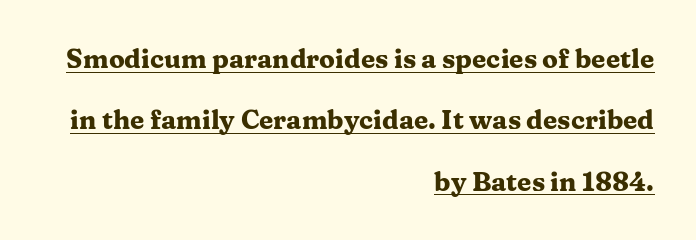
{"italic": "no", "bold": "yes", "underline": "yes", "align": "right", "line_spacing": "loose", "line_spacing_ratio": 2.36, "letter_spacing": "normal", "letter_spacing_em": 0.0, "glyph_px": 26}
